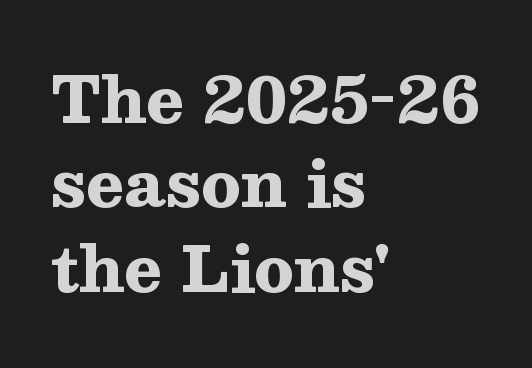
The image shows 63 px heavy, wide serif type, upright; set left-aligned, normal line spacing (1.34x), normal letter spacing, not underlined; medium stroke contrast and a medium x-height.
